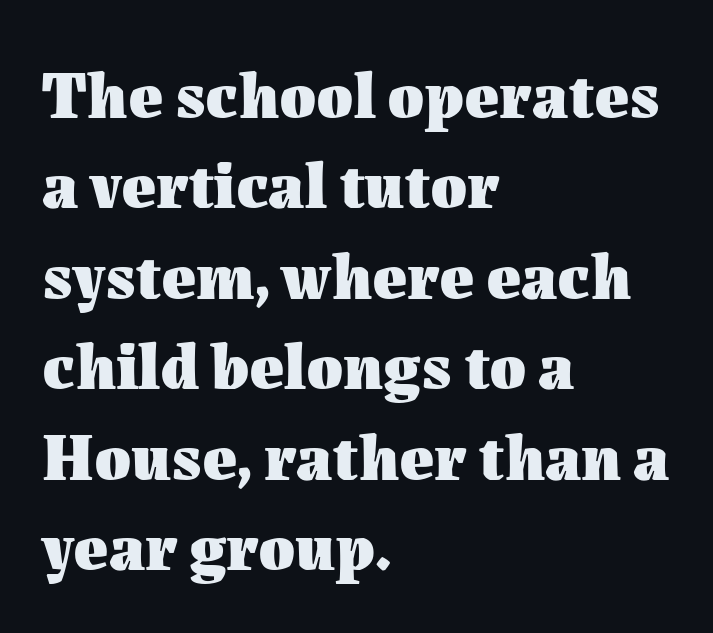
Proportional: the letters do not fall into vertical columns. Nothing unusual about the tracking: characters are spaced as the font intends. I'd describe the lettering as bold — thick and assertive. Whoever set this chose a conventional vertical rhythm. Lines of text with bare space underneath. This is roman type, the default non-slanted kind.
